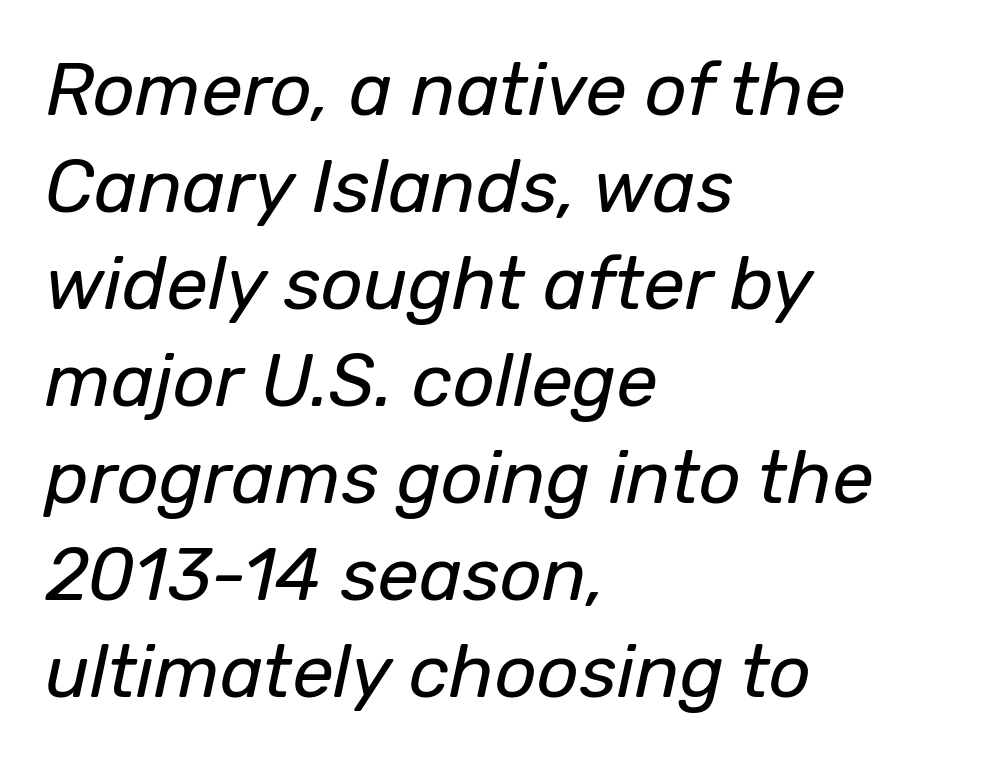
{"italic": "yes", "lean": "right", "slant_degrees": 12, "bold": "no", "weight": "regular", "width": "normal", "stroke_contrast": "low", "x_height": "medium", "monospaced": "no", "underline": "no", "align": "left", "line_spacing": "normal", "line_spacing_ratio": 1.31, "letter_spacing": "normal", "letter_spacing_em": 0.0, "glyph_px": 74}
